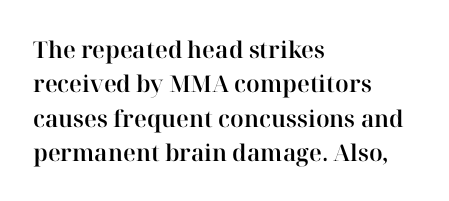
Q: Is the text italic (slanted)? A: No, it is upright.
Q: Is the text underlined? A: No.
Q: How is the paragraph aligned? A: Left-aligned.
Q: Is the spacing between letters normal or unusually wide? A: Normal.
Q: Is the spacing between lines tight, normal or loose? A: Normal.
